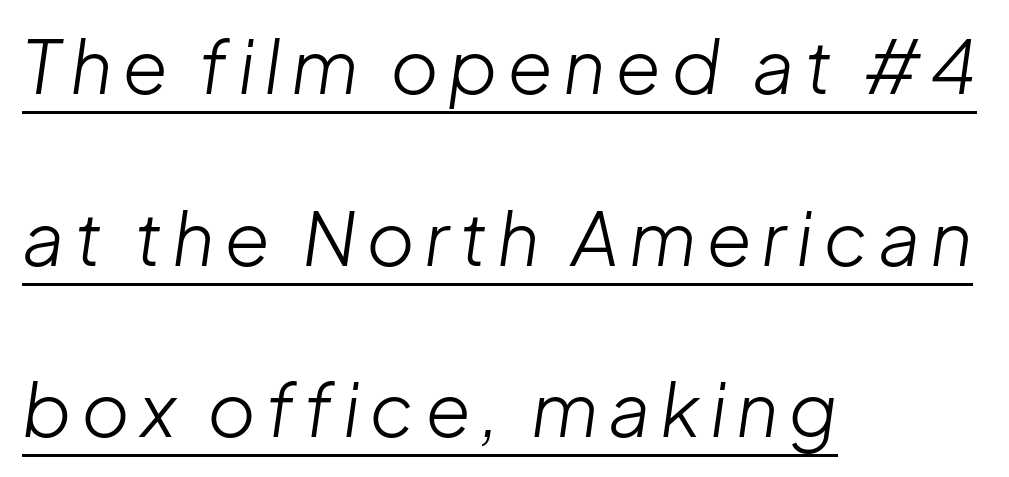
Italic: yes, the glyphs are oblique. Vertical stems look standard width or narrower in stroke. Regarding leading, the lines here are spaced well apart. Caption: multi-line text, flush left, ragged right. Note the varied advance widths — an 'i' is clearly narrower than an 'm'.
